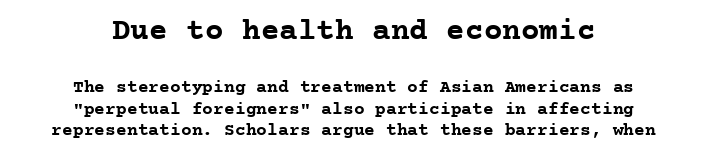
Size contrast runs from large at the top to small at the bottom. Thick stems and heavy bowls — unmistakably bold. Nothing unusual about the tracking: characters are spaced as the font intends. Notice how the passage keeps no hard edge, just a central spine. Small tapered or slab feet sit at the stroke ends, so this counts as serif.
